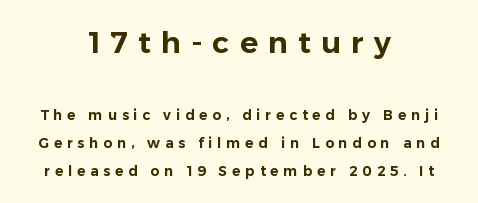
Q: Is the text italic (slanted)? A: No, it is upright.
Q: Is the typeface a serif or a sans-serif typeface? A: Sans-serif.
Q: Is the text underlined? A: No.
Q: How is the paragraph aligned? A: Centered.
Q: Is the spacing between letters normal or unusually wide? A: Unusually wide.
Q: Is the spacing between lines tight, normal or loose? A: Loose.
Q: Which block of text is set in a larger size, the first (top) or the second (bottom)? A: The first (top) one.
Q: Width (condensed, normal, or wide)? A: Normal.
Q: Stroke contrast? A: Low.
Q: x-height? A: Medium.
Q: Monospaced? A: No.
